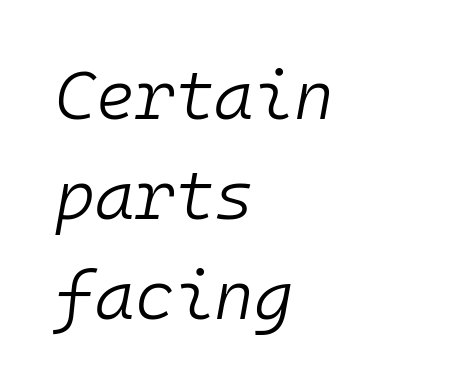
Q: Is the text bold? A: No.
Q: Is the text italic (slanted)? A: Yes, it leans right by about 10 degrees.
Q: Is the text underlined? A: No.
Q: How is the paragraph aligned? A: Left-aligned.
Q: Is the spacing between letters normal or unusually wide? A: Normal.
Q: Is the spacing between lines tight, normal or loose? A: Normal.
Q: Width (condensed, normal, or wide)? A: Normal.
Q: Stroke contrast? A: Low.
Q: x-height? A: Medium.
Q: Monospaced? A: Yes.
